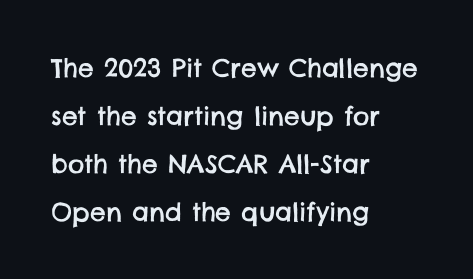
The image shows 25 px text type; set left-aligned, loose line spacing (1.92x), normal letter spacing, not underlined.
